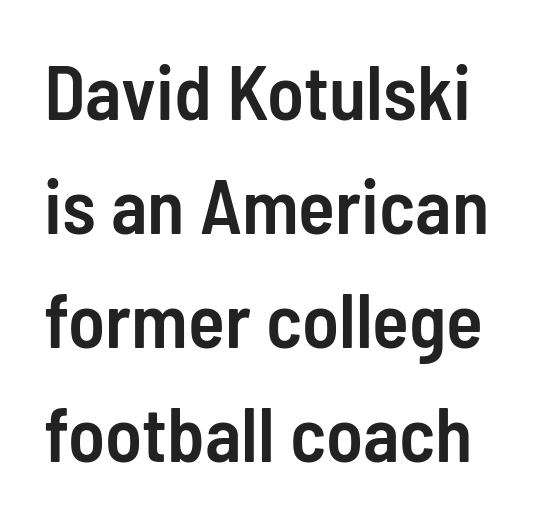
The image shows 76 px semibold, condensed sans-serif type, upright; set normal line spacing (1.5x), normal letter spacing, not underlined; low stroke contrast and a medium x-height.
